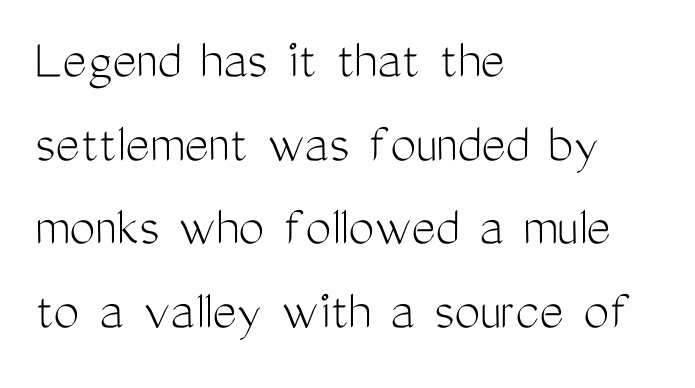
The image shows 58 px light, condensed sans-serif type, upright; set left-aligned, normal line spacing (1.44x), normal letter spacing, not underlined; medium stroke contrast and a medium x-height.
